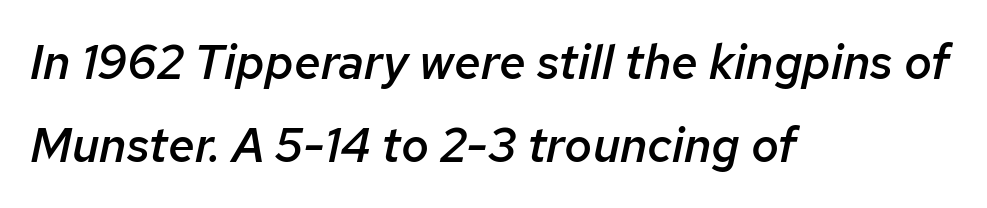
The image shows 48 px semibold type, italic (leaning right); set left-aligned, line spacing 1.73x, normal letter spacing, not underlined; low stroke contrast and a medium x-height.
